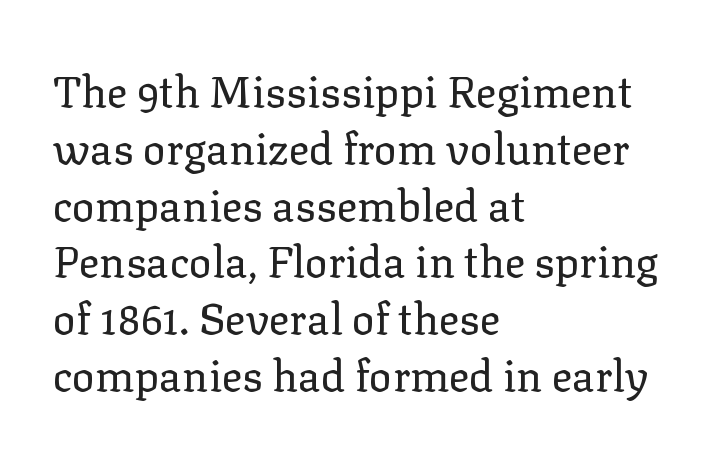
The image shows 43 px regular-weight serif type, upright; set left-aligned, normal line spacing (1.32x), normal letter spacing, not underlined; low stroke contrast and a medium x-height.
